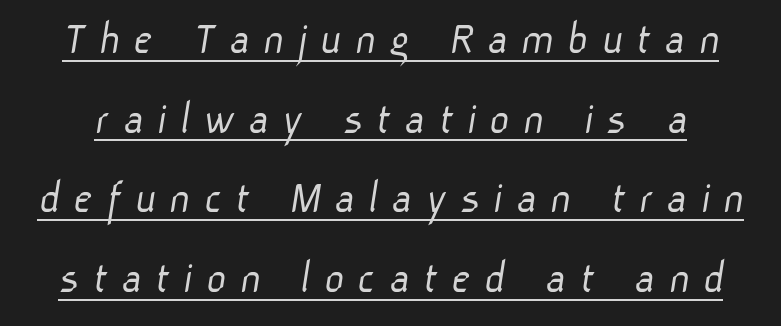
Q: Is the text bold? A: No.
Q: Is the typeface a serif or a sans-serif typeface? A: Sans-serif.
Q: Is the text underlined? A: Yes.
Q: Is the spacing between letters normal or unusually wide? A: Unusually wide.
Q: Is the spacing between lines tight, normal or loose? A: Normal.
Q: Width (condensed, normal, or wide)? A: Normal.
Q: Stroke contrast? A: Low.
Q: x-height? A: Medium.
Q: Monospaced? A: No.
